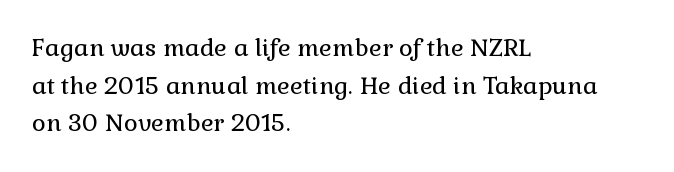
Q: Is the text bold? A: No.
Q: Is the text italic (slanted)? A: No, it is upright.
Q: Is the text underlined? A: No.
Q: How is the paragraph aligned? A: Left-aligned.
Q: Is the spacing between letters normal or unusually wide? A: Normal.
Q: Is the spacing between lines tight, normal or loose? A: Normal.
